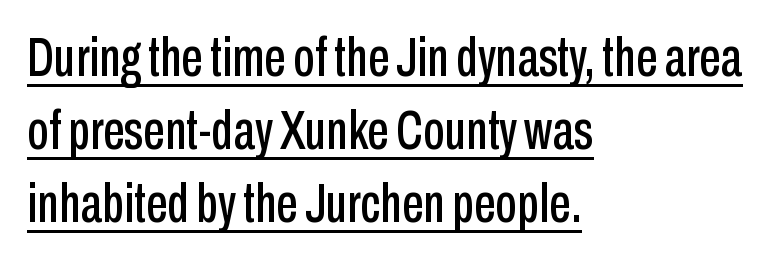
Q: Is the text italic (slanted)? A: No, it is upright.
Q: Is the typeface a serif or a sans-serif typeface? A: Sans-serif.
Q: Is the text underlined? A: Yes.
Q: How is the paragraph aligned? A: Left-aligned.
Q: Is the spacing between letters normal or unusually wide? A: Normal.
Q: Is the spacing between lines tight, normal or loose? A: Normal.
Q: Width (condensed, normal, or wide)? A: Condensed.
Q: Stroke contrast? A: Low.
Q: x-height? A: Medium.
Q: Monospaced? A: No.
